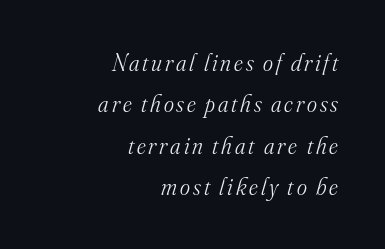
The image shows 24 px text type, italic (leaning right); set right-aligned, line spacing 1.72x, not underlined.
